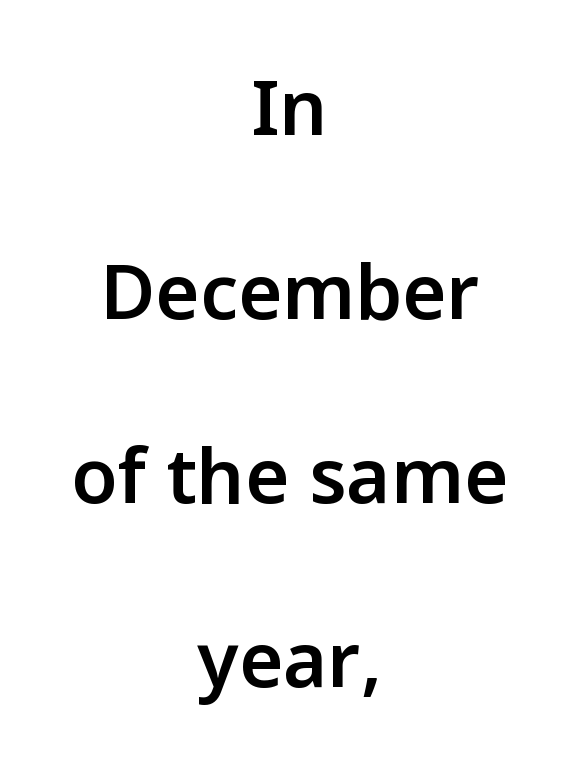
Q: Is the text bold? A: Semi-bold.
Q: Is the text italic (slanted)? A: No, it is upright.
Q: Is the typeface a serif or a sans-serif typeface? A: Sans-serif.
Q: Is the text underlined? A: No.
Q: How is the paragraph aligned? A: Centered.
Q: Is the spacing between letters normal or unusually wide? A: Normal.
Q: Is the spacing between lines tight, normal or loose? A: Loose.
Q: Width (condensed, normal, or wide)? A: Normal.
Q: Stroke contrast? A: Low.
Q: x-height? A: Medium.
Q: Monospaced? A: No.
